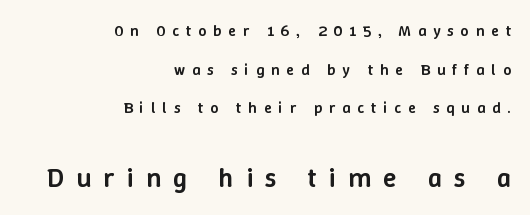
{"italic": "no", "bold": "semi", "weight": "semibold", "width": "normal", "stroke_contrast": "low", "x_height": "medium", "monospaced": "no", "underline": "no", "align": "right", "line_spacing": "loose", "line_spacing_ratio": 2.42, "letter_spacing": "wide", "letter_spacing_em": 0.43, "larger_block": "second", "size_ratio": 1.75, "glyph_px": 28}
